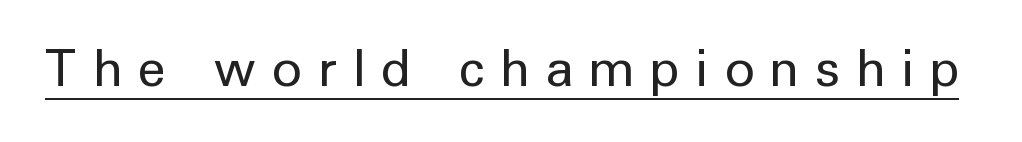
The image shows 51 px regular-weight sans-serif type, upright; set unusually wide letter spacing (+0.33 em), underlined; low stroke contrast and a medium x-height.
